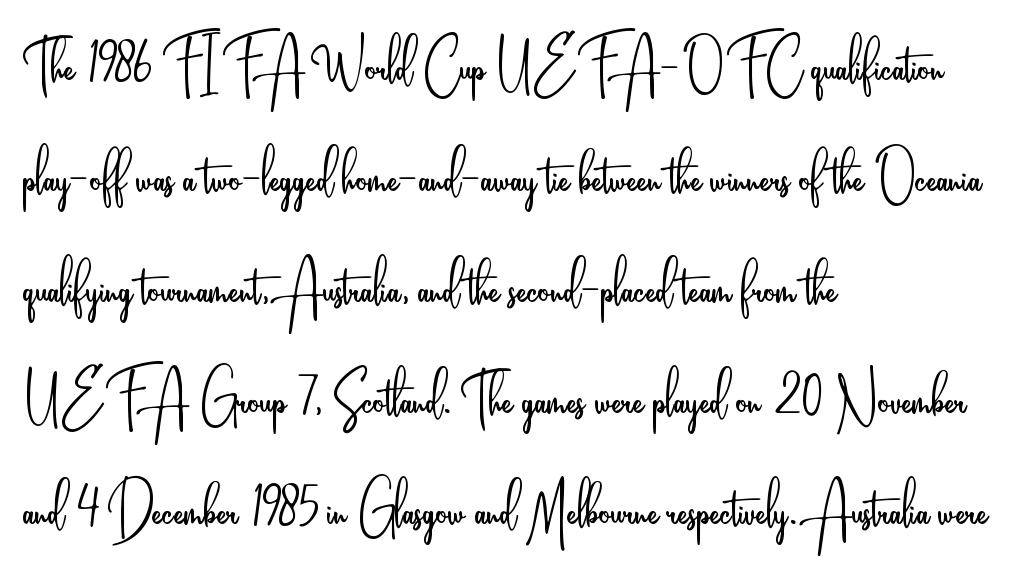
Q: Is the text bold? A: No.
Q: Is the typeface a serif or a sans-serif typeface? A: Sans-serif.
Q: Is the text underlined? A: No.
Q: How is the paragraph aligned? A: Left-aligned.
Q: Is the spacing between letters normal or unusually wide? A: Normal.
Q: Is the spacing between lines tight, normal or loose? A: Normal.
Q: Width (condensed, normal, or wide)? A: Condensed.
Q: Stroke contrast? A: Low.
Q: x-height? A: Small.
Q: Monospaced? A: No.
